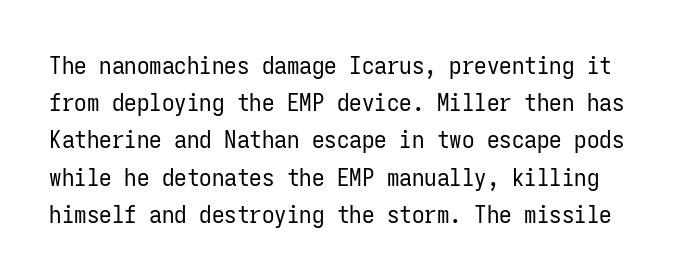
The line-height multiplier appears to be the usual default. Stroke thickness stays within the range of a standard reading face or lighter. If you drew a line through each stem, it would be perfectly vertical. The zone under the glyphs is completely vacant.
